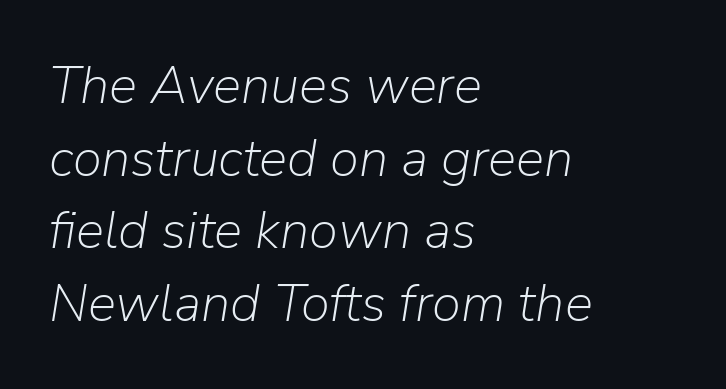
{"italic": "yes", "lean": "right", "slant_degrees": 9, "bold": "no", "weight": "light", "width": "normal", "stroke_contrast": "low", "x_height": "medium", "monospaced": "no", "underline": "no", "align": "left", "line_spacing": "normal", "line_spacing_ratio": 1.37, "letter_spacing": "normal", "letter_spacing_em": 0.0, "glyph_px": 53}
